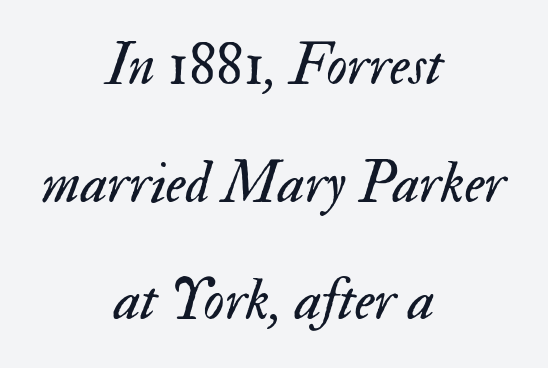
Q: Is the text bold? A: No.
Q: Is the text italic (slanted)? A: Yes, it leans right by about 17 degrees.
Q: Is the text underlined? A: No.
Q: How is the paragraph aligned? A: Centered.
Q: Is the spacing between letters normal or unusually wide? A: Normal.
Q: Is the spacing between lines tight, normal or loose? A: Loose.
Q: Width (condensed, normal, or wide)? A: Normal.
Q: Stroke contrast? A: Medium.
Q: x-height? A: Small.
Q: Monospaced? A: No.
